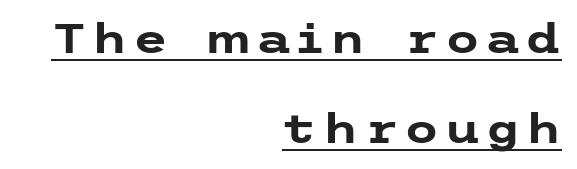
Q: Is the text bold? A: Yes.
Q: Is the text italic (slanted)? A: No, it is upright.
Q: Is the typeface a serif or a sans-serif typeface? A: Sans-serif.
Q: Is the text underlined? A: Yes.
Q: How is the paragraph aligned? A: Right-aligned.
Q: Is the spacing between lines tight, normal or loose? A: Loose.
Q: Width (condensed, normal, or wide)? A: Wide.
Q: Stroke contrast? A: Low.
Q: x-height? A: Medium.
